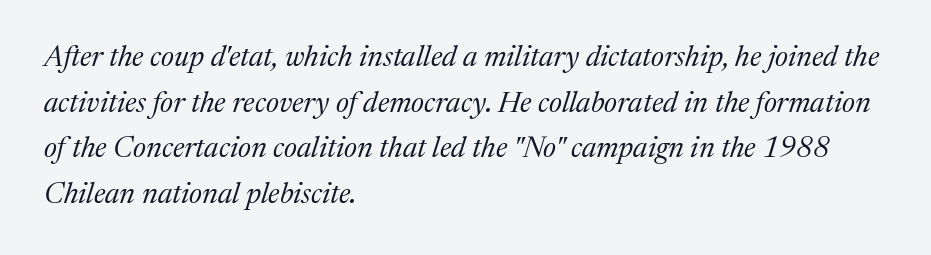
Q: Is the text bold? A: No.
Q: Is the text italic (slanted)? A: Yes, it leans right by about 17 degrees.
Q: Is the typeface a serif or a sans-serif typeface? A: Serif.
Q: Is the text underlined? A: No.
Q: How is the paragraph aligned? A: Left-aligned.
Q: Is the spacing between letters normal or unusually wide? A: Normal.
Q: Is the spacing between lines tight, normal or loose? A: Normal.
Q: Width (condensed, normal, or wide)? A: Normal.
Q: Stroke contrast? A: Medium.
Q: x-height? A: Medium.
Q: Monospaced? A: No.
